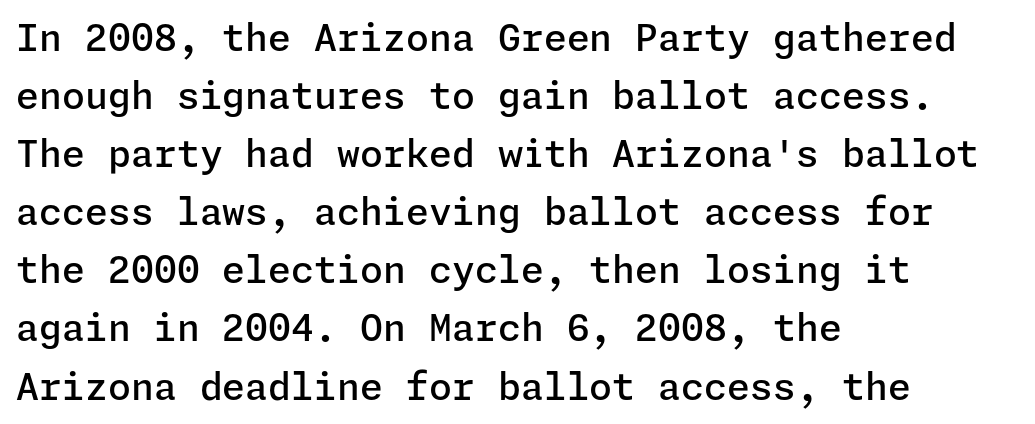
The image shows 37 px semibold sans-serif type, upright; set left-aligned, normal line spacing (1.57x), normal letter spacing, not underlined; low stroke contrast and a medium x-height.
